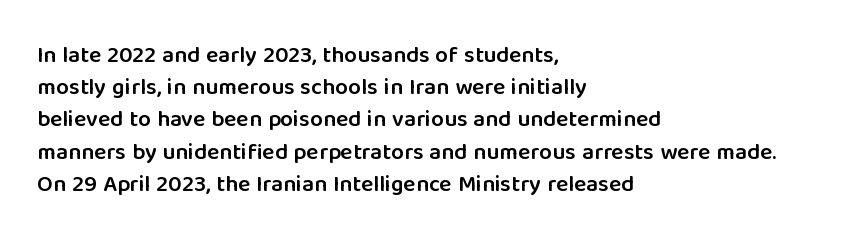
The image shows 23 px text type, upright; set left-aligned, normal line spacing (1.4x), normal letter spacing, not underlined.
